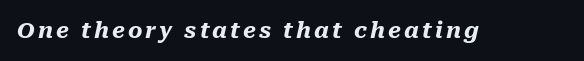
The image shows 22 px bold type, italic (leaning right); set not underlined.
